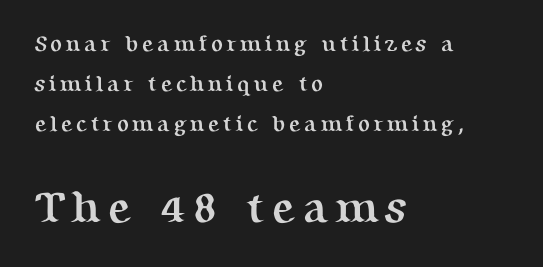
Q: Is the text bold? A: Yes.
Q: Is the text italic (slanted)? A: No, it is upright.
Q: Is the typeface a serif or a sans-serif typeface? A: Serif.
Q: Is the text underlined? A: No.
Q: How is the paragraph aligned? A: Left-aligned.
Q: Which block of text is set in a larger size, the first (top) or the second (bottom)? A: The second (bottom) one.
Q: Width (condensed, normal, or wide)? A: Normal.
Q: Stroke contrast? A: Medium.
Q: x-height? A: Medium.
Q: Monospaced? A: No.
